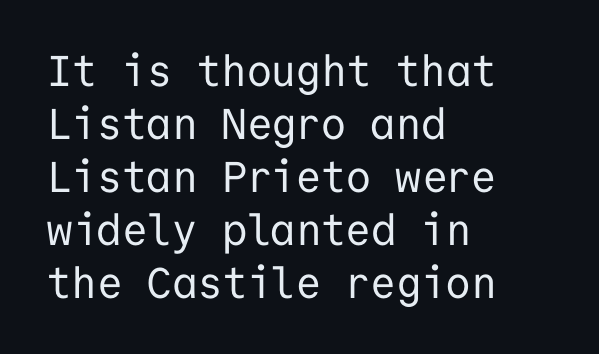
The image shows 43 px regular-weight sans-serif type, upright, monospaced; set left-aligned, line spacing 1.23x, normal letter spacing, not underlined; low stroke contrast and a medium x-height.
